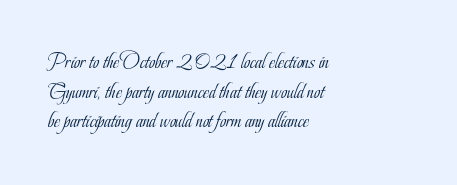
Q: Is the text bold? A: No.
Q: Is the text italic (slanted)? A: Yes.
Q: Is the text underlined? A: No.
Q: How is the paragraph aligned? A: Left-aligned.
Q: Is the spacing between letters normal or unusually wide? A: Normal.
Q: Is the spacing between lines tight, normal or loose? A: Normal.
